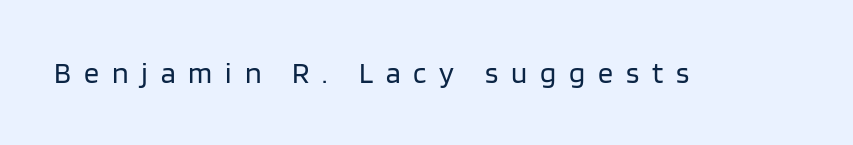
This sample has the flowing, uneven cadence of proportional lettering. Each stroke keeps to a modest, everyday thickness or less. Posture: straight, roman, zero tilt. Unlike a traditional serif, this face leaves its strokes unadorned. Letters rest on an invisible, unmarked baseline.
